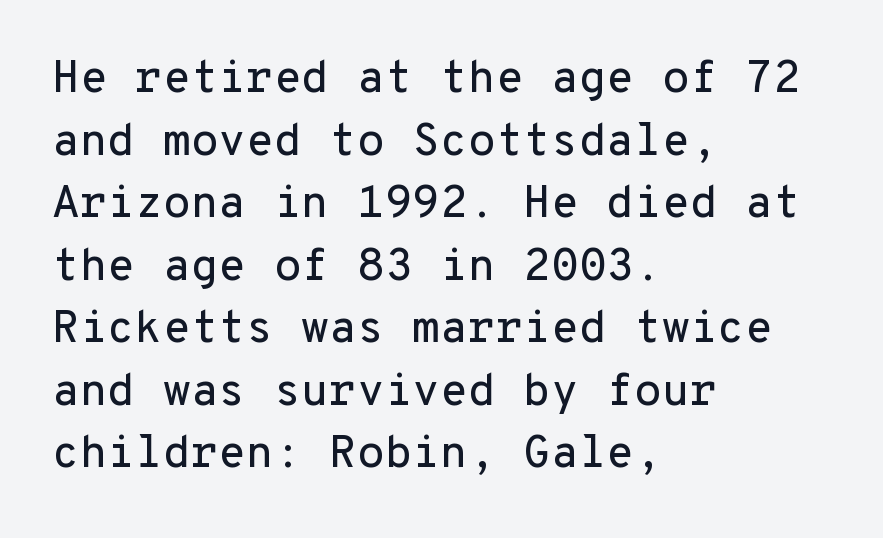
The passage shown stacks its lines at a standard gap. Letterform terminals end flat and unadorned throughout the passage. Check under the words: just untouched page. You could call the tracking neutral — neither tight nor loose. The letters stand straight up with perfectly vertical stems. The paragraph has a hard left edge and a soft right edge.
